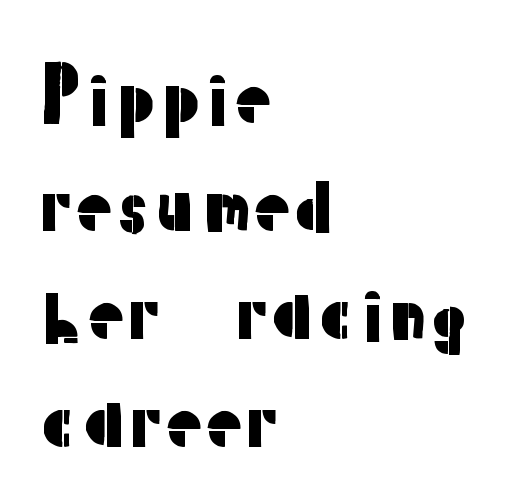
The typesetter chose a ragged-right arrangement here. A clean baseline with only descenders dipping below it. One glance says typical: line gaps are just what's usual. Note: no serifs on the glyphs. Looks like regular typesetting: each glyph gets only the width it needs. Tall strokes in this sample are plumb rather than angled.
